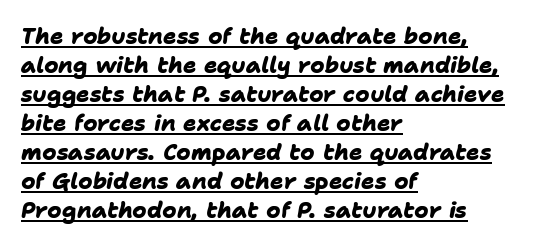
{"bold": "yes", "underline": "yes", "align": "left", "line_spacing": "normal", "line_spacing_ratio": 1.32, "letter_spacing": "normal", "letter_spacing_em": 0.0, "glyph_px": 22}
